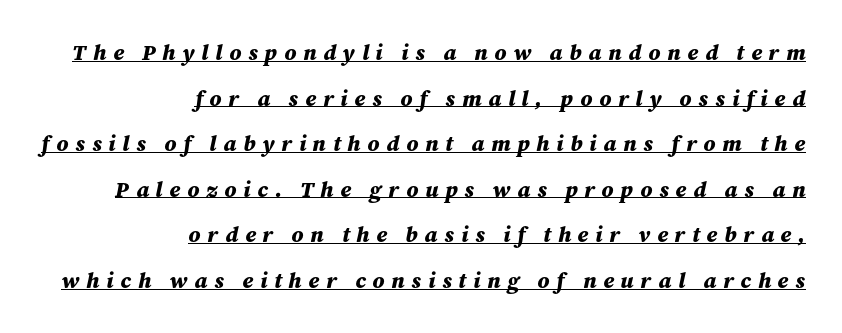
Leftover space on each line is placed entirely before the opening word. Like a heading marked for emphasis, these lines bear an underscore. The specimen reads as italic at a glance. Here the glyphs are tracked loosely, breaking word shapes into spaced letters.
